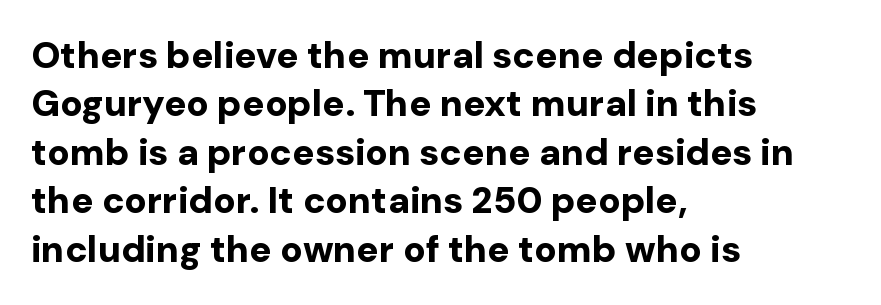
Q: Is the text bold? A: Yes.
Q: Is the text italic (slanted)? A: No, it is upright.
Q: Is the typeface a serif or a sans-serif typeface? A: Sans-serif.
Q: Is the text underlined? A: No.
Q: How is the paragraph aligned? A: Left-aligned.
Q: Is the spacing between letters normal or unusually wide? A: Normal.
Q: Is the spacing between lines tight, normal or loose? A: Normal.
Q: Width (condensed, normal, or wide)? A: Normal.
Q: Stroke contrast? A: Low.
Q: x-height? A: Medium.
Q: Monospaced? A: No.
